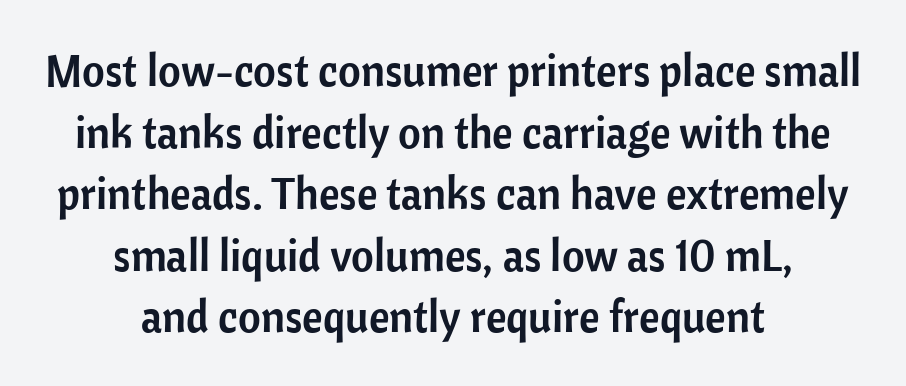
{"serif": "no", "italic": "no", "width": "normal", "stroke_contrast": "low", "x_height": "medium", "monospaced": "no", "underline": "no", "align": "center", "line_spacing": "normal", "line_spacing_ratio": 1.4, "letter_spacing": "normal", "letter_spacing_em": 0.0, "glyph_px": 44}
